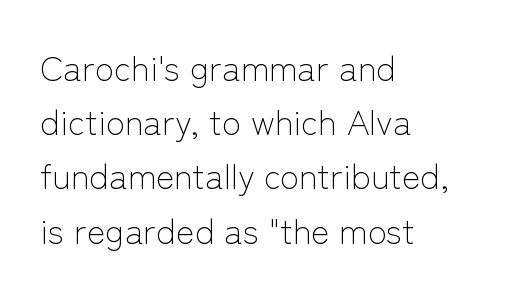
The image shows 35 px light sans-serif type, upright; set left-aligned, normal line spacing (1.55x), normal letter spacing, not underlined; low stroke contrast and a medium x-height.
